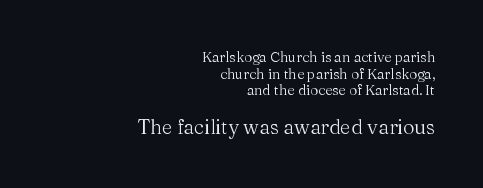
The image shows 20 px text type, upright; set right-aligned, line spacing 1.19x, normal letter spacing, not underlined; the second (bottom) block is 1.43x larger.
